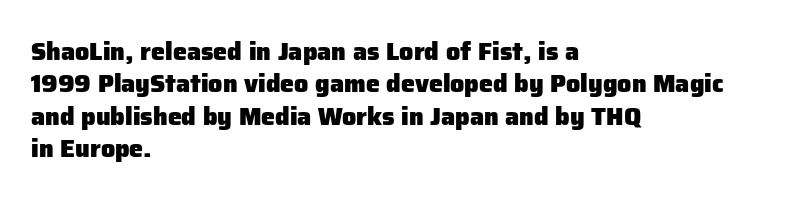
A typesetter would mark this as roman, not italic. The strokes are fattened all the way to bold. Beneath every word, the page is bare. The letters sit at their default tracking, neither squeezed nor spread. Notice how the passage keeps a crisp vertical edge on the left only. The lines sit at an ordinary, default distance from one another.
